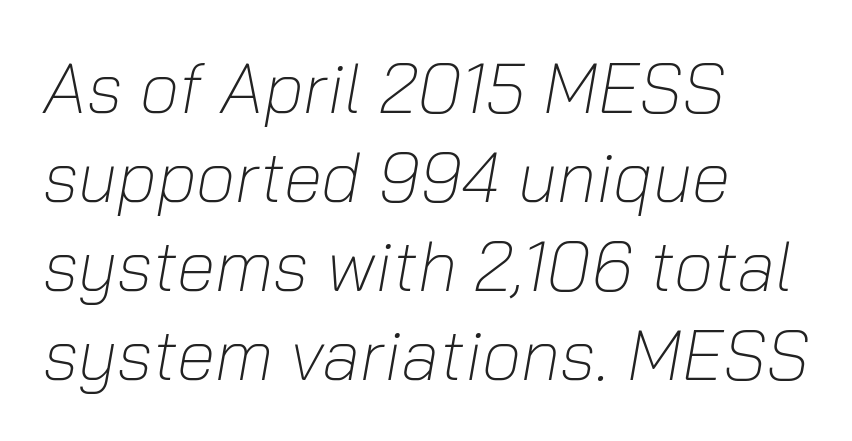
The image shows 70 px light type, italic (leaning right); set left-aligned, normal line spacing (1.27x), normal letter spacing, not underlined; low stroke contrast and a medium x-height.
